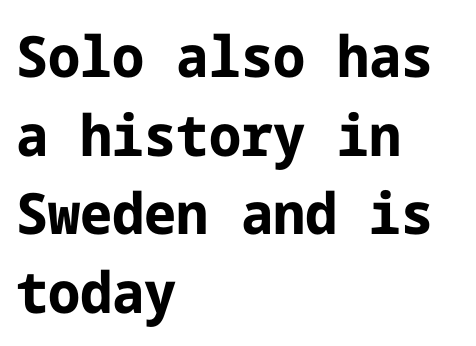
The passage shown is not underscored anywhere. In CSS terms this would be text-align: left. A typesetter would call this leading conventional body-copy spacing. You can tell from the bare stems that sans-serif type was used.
